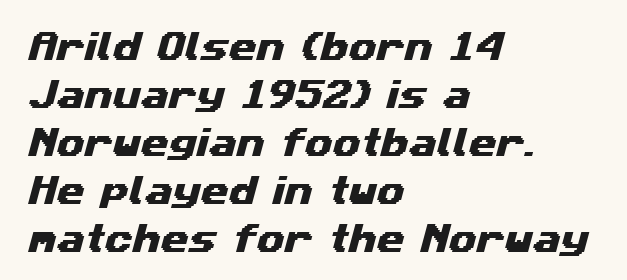
{"serif": "no", "width": "wide", "stroke_contrast": "medium", "x_height": "medium", "monospaced": "no", "underline": "no", "align": "left", "line_spacing": "normal", "line_spacing_ratio": 1.5, "letter_spacing": "normal", "letter_spacing_em": 0.0, "glyph_px": 32}
